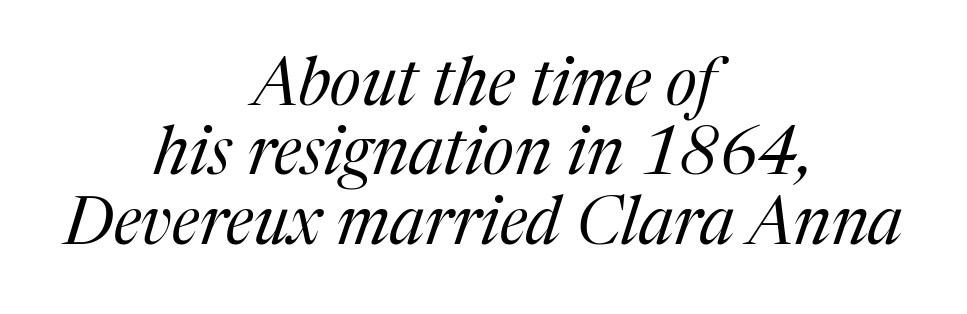
Q: Is the text bold? A: No.
Q: Is the text italic (slanted)? A: Yes, it leans right by about 17 degrees.
Q: Is the typeface a serif or a sans-serif typeface? A: Serif.
Q: Is the text underlined? A: No.
Q: How is the paragraph aligned? A: Centered.
Q: Is the spacing between letters normal or unusually wide? A: Normal.
Q: Is the spacing between lines tight, normal or loose? A: Tight.
Q: Width (condensed, normal, or wide)? A: Normal.
Q: Stroke contrast? A: Medium.
Q: x-height? A: Medium.
Q: Monospaced? A: No.
